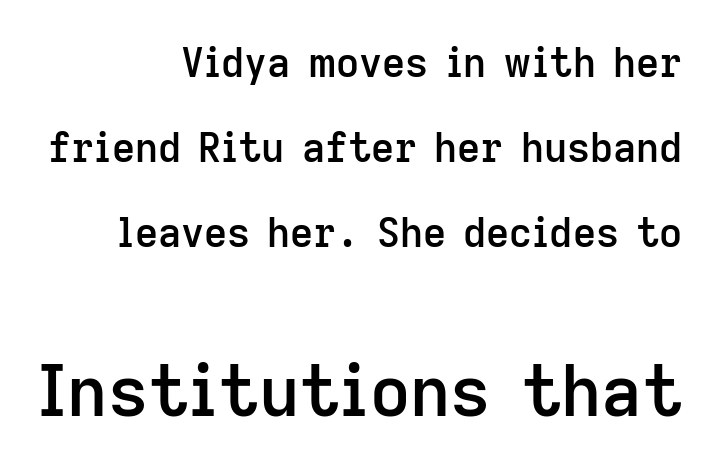
{"serif": "no", "italic": "no", "bold": "semi", "weight": "semibold", "width": "normal", "stroke_contrast": "low", "x_height": "medium", "monospaced": "no", "underline": "no", "align": "right", "line_spacing": "loose", "line_spacing_ratio": 2.12, "letter_spacing": "normal", "letter_spacing_em": 0.0, "larger_block": "second", "size_ratio": 1.75, "glyph_px": 70}
